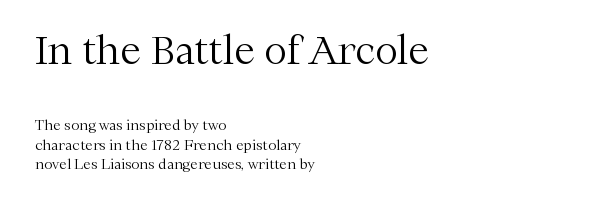
The image shows 38 px light serif type, upright; set left-aligned, normal line spacing (1.41x), normal letter spacing, not underlined; the first (top) block is 2.71x larger; medium stroke contrast and a medium x-height.
